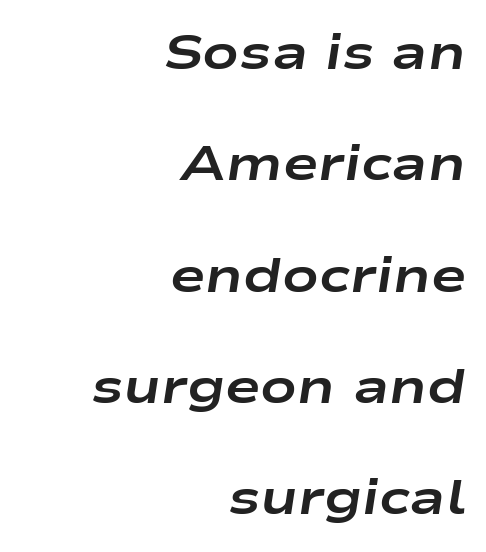
In CSS terms this would be text-align: right. Rendered with sloped, italic letterforms. Quick note: interline space is abundant. Unmarked baselines from the first word to the last.
